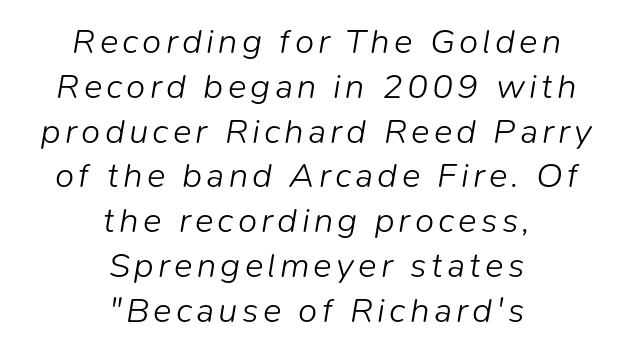
Q: Is the text bold? A: No.
Q: Is the text italic (slanted)? A: Yes, it leans right by about 9 degrees.
Q: Is the text underlined? A: No.
Q: How is the paragraph aligned? A: Centered.
Q: Is the spacing between lines tight, normal or loose? A: Normal.
Q: Width (condensed, normal, or wide)? A: Normal.
Q: Stroke contrast? A: Low.
Q: x-height? A: Medium.
Q: Monospaced? A: No.
